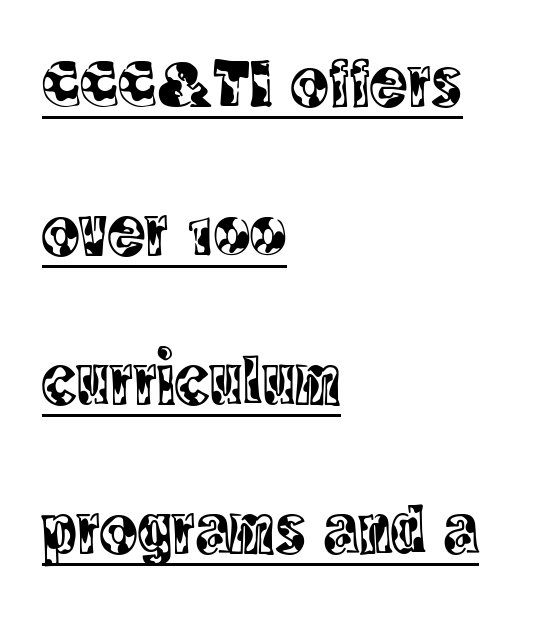
{"serif": "yes", "italic": "no", "width": "condensed", "x_height": "large", "monospaced": "no", "underline": "yes", "align": "left", "line_spacing": "loose", "line_spacing_ratio": 2.13, "letter_spacing": "normal", "letter_spacing_em": 0.0, "glyph_px": 70}
